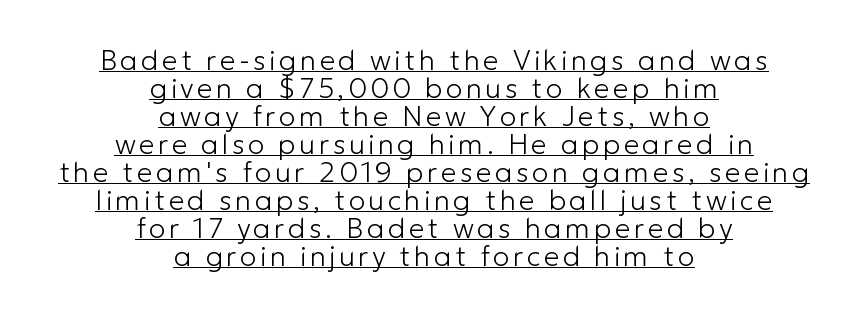
The image shows 28 px light sans-serif type, upright; set centered, tight line spacing (1.0x), underlined; low stroke contrast and a medium x-height.
